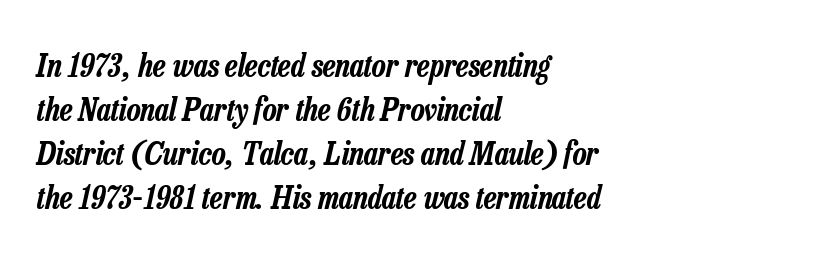
{"italic": "yes", "lean": "right", "slant_degrees": 13, "width": "condensed", "stroke_contrast": "low", "x_height": "medium", "monospaced": "no", "underline": "no", "align": "left", "line_spacing": "normal", "line_spacing_ratio": 1.38, "letter_spacing": "normal", "letter_spacing_em": 0.0, "glyph_px": 32}
